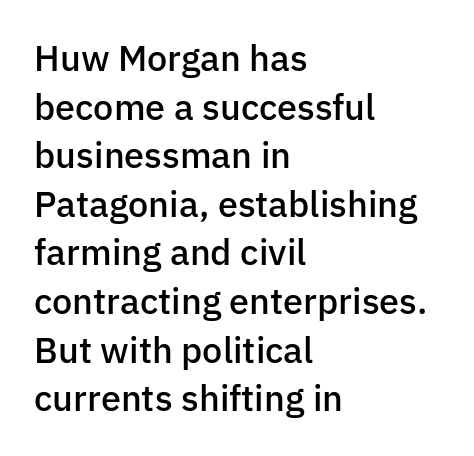
Letters rest on an invisible, unmarked baseline. No italicization has been applied; the sample stays upright. This rendering uses left alignment, leaving the right contour irregular. These lines carry some extra weight — a demibold, not a full bold.
